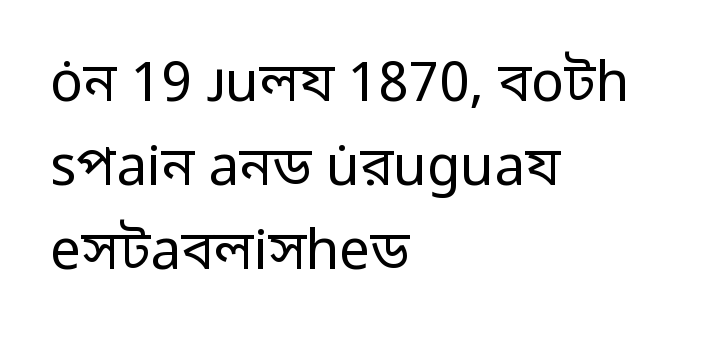
Q: Is the text bold? A: No.
Q: Is the text italic (slanted)? A: No, it is upright.
Q: Is the typeface a serif or a sans-serif typeface? A: Sans-serif.
Q: Is the text underlined? A: No.
Q: How is the paragraph aligned? A: Left-aligned.
Q: Is the spacing between letters normal or unusually wide? A: Normal.
Q: Is the spacing between lines tight, normal or loose? A: Normal.
Q: Width (condensed, normal, or wide)? A: Normal.
Q: Stroke contrast? A: Low.
Q: x-height? A: Medium.
Q: Monospaced? A: No.
